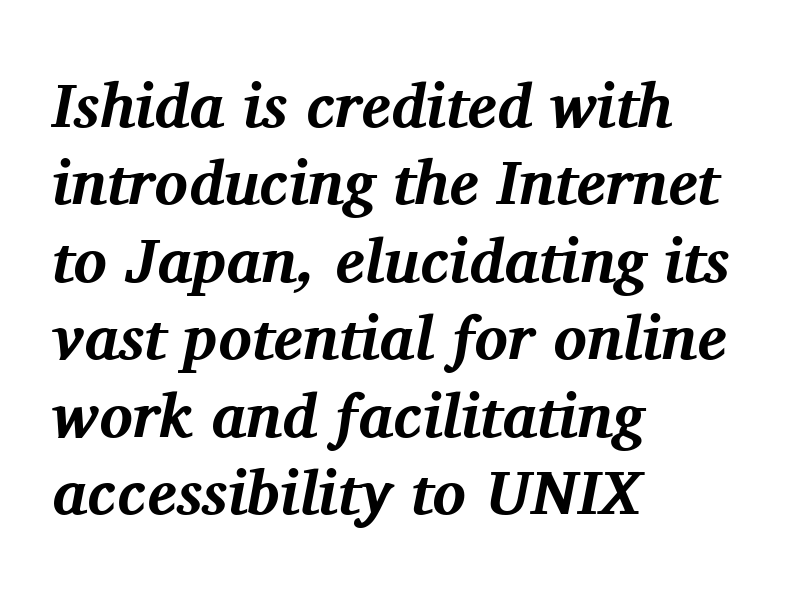
Q: Is the text bold? A: Yes.
Q: Is the text italic (slanted)? A: Yes, it leans right by about 11 degrees.
Q: Is the typeface a serif or a sans-serif typeface? A: Serif.
Q: Is the text underlined? A: No.
Q: How is the paragraph aligned? A: Left-aligned.
Q: Is the spacing between letters normal or unusually wide? A: Normal.
Q: Is the spacing between lines tight, normal or loose? A: Normal.
Q: Width (condensed, normal, or wide)? A: Normal.
Q: Stroke contrast? A: Medium.
Q: x-height? A: Medium.
Q: Monospaced? A: No.
